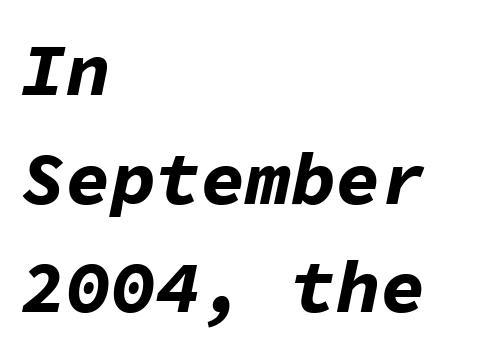
{"italic": "yes", "lean": "right", "slant_degrees": 11, "bold": "yes", "weight": "bold", "width": "normal", "stroke_contrast": "low", "x_height": "medium", "monospaced": "yes", "underline": "no", "align": "left", "line_spacing": "normal", "line_spacing_ratio": 1.45, "letter_spacing": "normal", "letter_spacing_em": 0.0, "glyph_px": 75}
